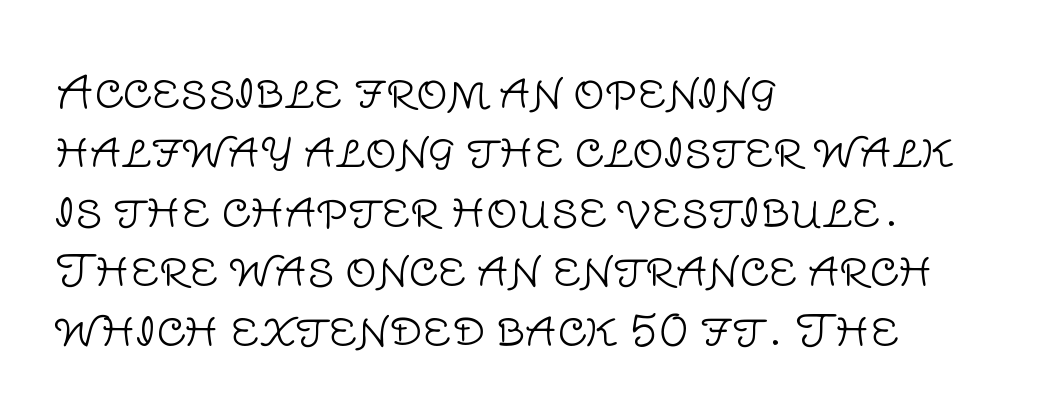
{"serif": "no", "bold": "no", "weight": "light", "width": "normal", "stroke_contrast": "low", "x_height": "large", "monospaced": "no", "underline": "no", "align": "left", "line_spacing": "normal", "line_spacing_ratio": 1.35, "letter_spacing": "normal", "letter_spacing_em": 0.0, "glyph_px": 44}
